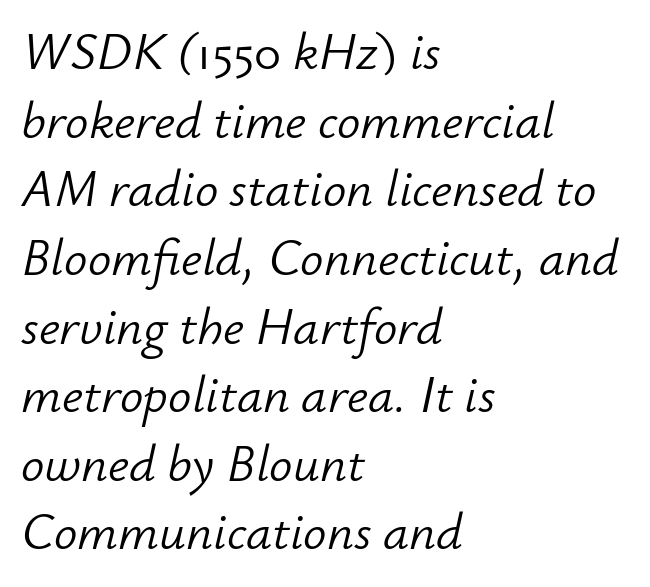
Q: Is the text bold? A: No.
Q: Is the text italic (slanted)? A: Yes, it leans right by about 12 degrees.
Q: Is the text underlined? A: No.
Q: How is the paragraph aligned? A: Left-aligned.
Q: Is the spacing between letters normal or unusually wide? A: Normal.
Q: Is the spacing between lines tight, normal or loose? A: Normal.
Q: Width (condensed, normal, or wide)? A: Normal.
Q: Stroke contrast? A: Low.
Q: x-height? A: Small.
Q: Monospaced? A: No.
